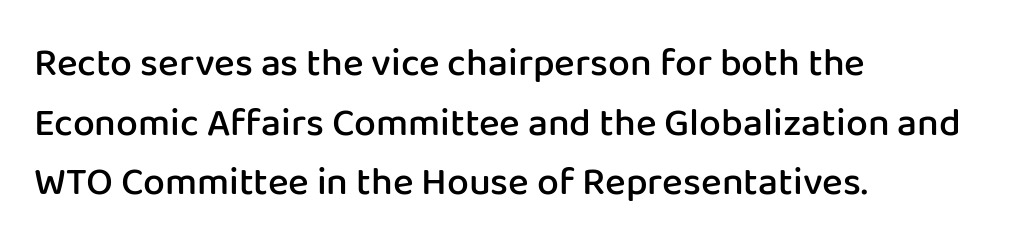
Bare-footed words on every line. Tracking value appears to be zero — textbook default spacing. Notice how descenders clear the ascenders below comfortably — that's standard leading. If you drew a ruler down the left edge, every line would touch it. A typesetter would call this proportional, since set widths differ per character. The letters stand upright; this is a roman face.
